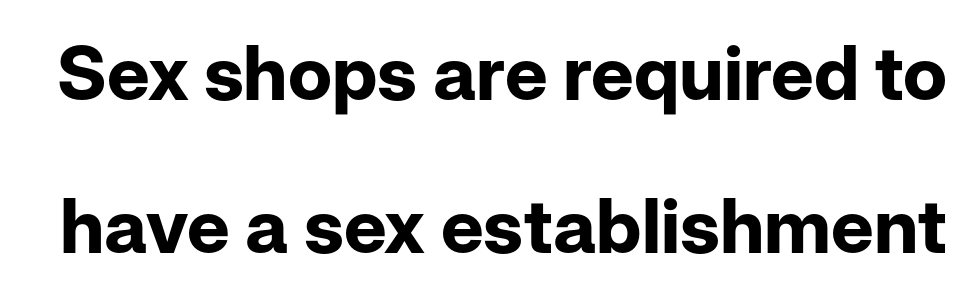
A typesetter would call this leading open, well beyond the default. A full-strength bold gives these letters their thick strokes. Characters remain perfectly vertical along every line. No word sits above an underline. Each letter's strokes conclude bluntly, with no projecting serifs. Inter-character spacing is left at the font's built-in metrics.
